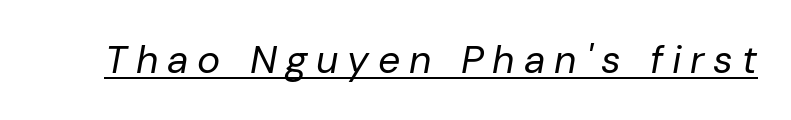
Looks like regular typesetting: each glyph gets only the width it needs. You can see a thin bar hugging the bottom of the glyphs. Does extra space separate the letters? Yes, quite a lot of it. Slant detected: the letters are inclined.
